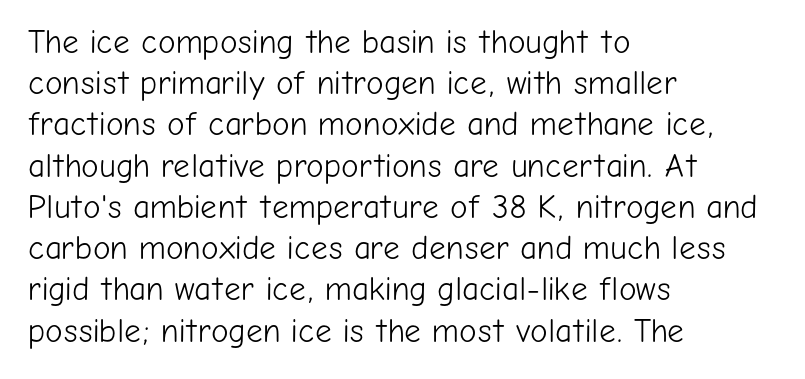
Q: Is the text bold? A: No.
Q: Is the text italic (slanted)? A: No, it is upright.
Q: Is the typeface a serif or a sans-serif typeface? A: Sans-serif.
Q: Is the text underlined? A: No.
Q: How is the paragraph aligned? A: Left-aligned.
Q: Is the spacing between letters normal or unusually wide? A: Normal.
Q: Is the spacing between lines tight, normal or loose? A: Normal.
Q: Width (condensed, normal, or wide)? A: Normal.
Q: Stroke contrast? A: Low.
Q: x-height? A: Medium.
Q: Monospaced? A: No.
